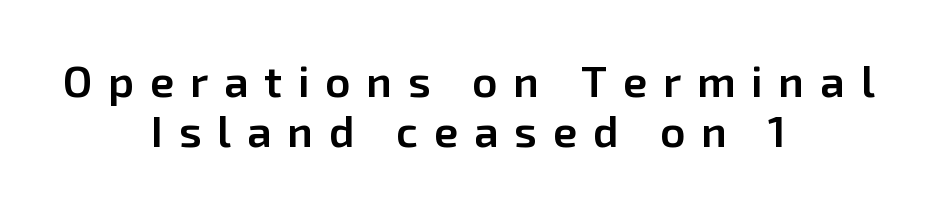
The image shows 44 px semibold sans-serif type, upright; set centered, tight line spacing (1.13x), unusually wide letter spacing (+0.36 em), not underlined; low stroke contrast and a medium x-height.
